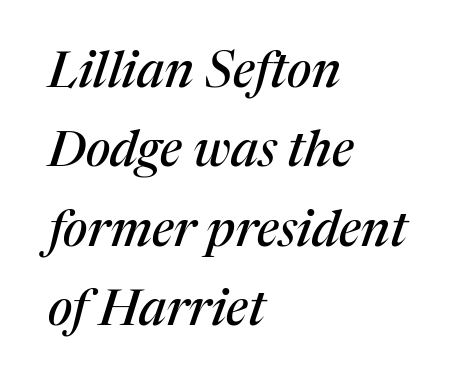
The face used here has a pronounced slope to its letters. Yep, those are serifs on the letters. Letters rest on an invisible, unmarked baseline. How would I describe the line gaps? Plain and ordinary. The letters sit at their default tracking, neither squeezed nor spread.
